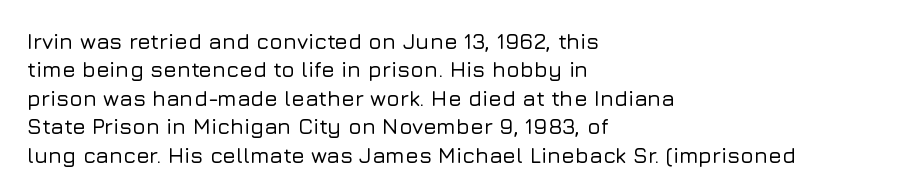
Does extra space separate the letters? No, they use regular spacing. Rows of type keep a routine distance in the vertical direction. Descender tails drop into unmarked territory. No italicization has been applied; the sample stays upright.
